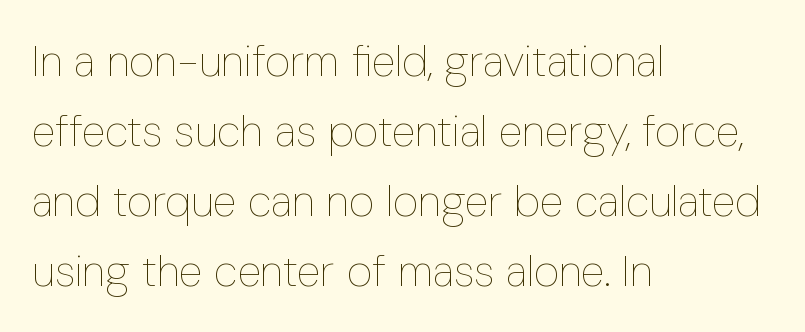
{"italic": "no", "bold": "no", "weight": "thin", "width": "condensed", "stroke_contrast": "low", "x_height": "medium", "monospaced": "no", "underline": "no", "align": "left", "line_spacing": "normal", "line_spacing_ratio": 1.59, "letter_spacing": "normal", "letter_spacing_em": 0.0, "glyph_px": 44}
